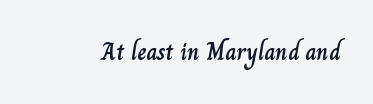
Q: Is the text italic (slanted)? A: Yes.
Q: Is the text underlined? A: No.
Q: Is the spacing between letters normal or unusually wide? A: Normal.
